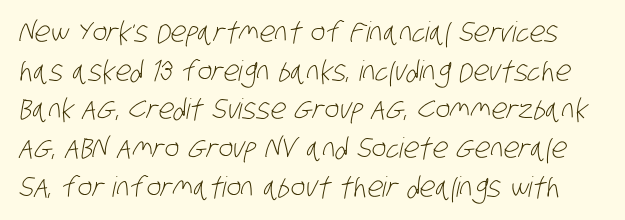
{"serif": "no", "bold": "no", "weight": "light", "width": "condensed", "stroke_contrast": "low", "x_height": "large", "monospaced": "no", "underline": "no", "line_spacing": "normal", "line_spacing_ratio": 1.38, "letter_spacing": "normal", "letter_spacing_em": 0.0, "glyph_px": 28}
